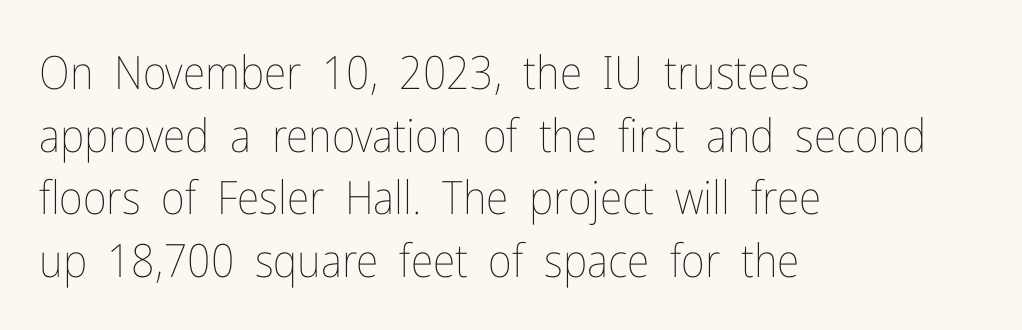
{"italic": "no", "bold": "no", "weight": "thin", "width": "condensed", "stroke_contrast": "low", "x_height": "medium", "monospaced": "no", "underline": "no", "align": "left", "line_spacing": "normal", "line_spacing_ratio": 1.36, "letter_spacing": "normal", "letter_spacing_em": 0.0, "glyph_px": 46}
